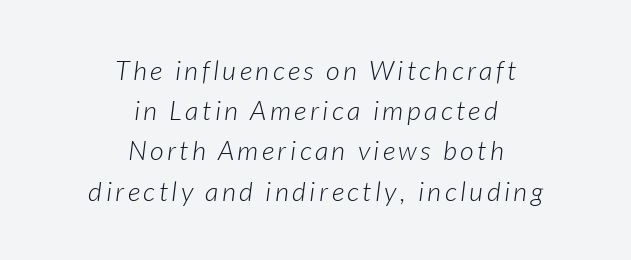
Q: Is the text bold? A: No.
Q: Is the text italic (slanted)? A: Yes, it leans right by about 7 degrees.
Q: Is the text underlined? A: No.
Q: How is the paragraph aligned? A: Centered.
Q: Is the spacing between lines tight, normal or loose? A: Normal.
